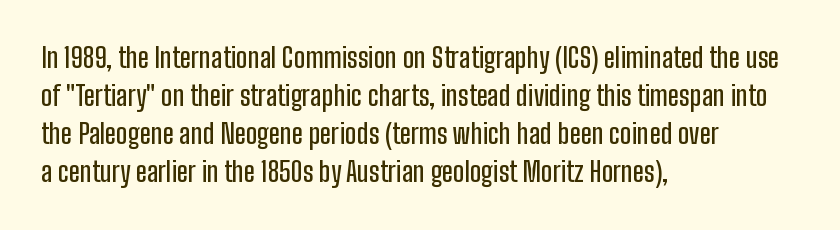
Q: Is the text italic (slanted)? A: No, it is upright.
Q: Is the text underlined? A: No.
Q: How is the paragraph aligned? A: Left-aligned.
Q: Is the spacing between letters normal or unusually wide? A: Normal.
Q: Is the spacing between lines tight, normal or loose? A: Normal.
